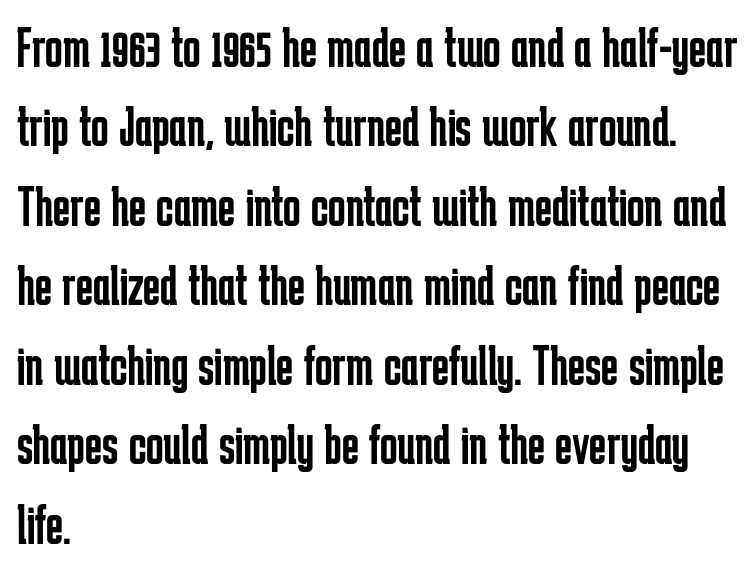
In terms of posture, this sample is upright. You could not count columns in this text — the font is proportionally spaced. The strokes are not fattened; the text isn't bold. Each row of text sits above clean, open space. This rendering leaves character spacing at its baseline value.
